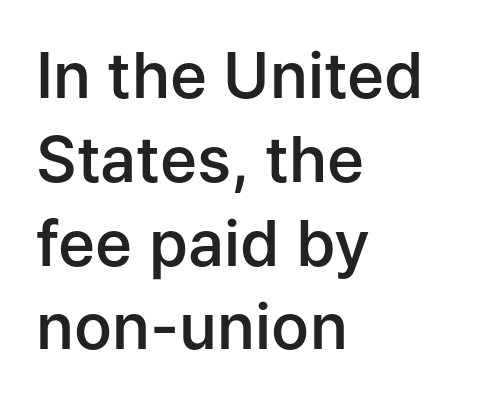
Q: Is the text bold? A: Semi-bold.
Q: Is the text italic (slanted)? A: No, it is upright.
Q: Is the typeface a serif or a sans-serif typeface? A: Sans-serif.
Q: Is the text underlined? A: No.
Q: How is the paragraph aligned? A: Left-aligned.
Q: Is the spacing between letters normal or unusually wide? A: Normal.
Q: Is the spacing between lines tight, normal or loose? A: Normal.
Q: Width (condensed, normal, or wide)? A: Normal.
Q: Stroke contrast? A: Low.
Q: x-height? A: Medium.
Q: Monospaced? A: No.
